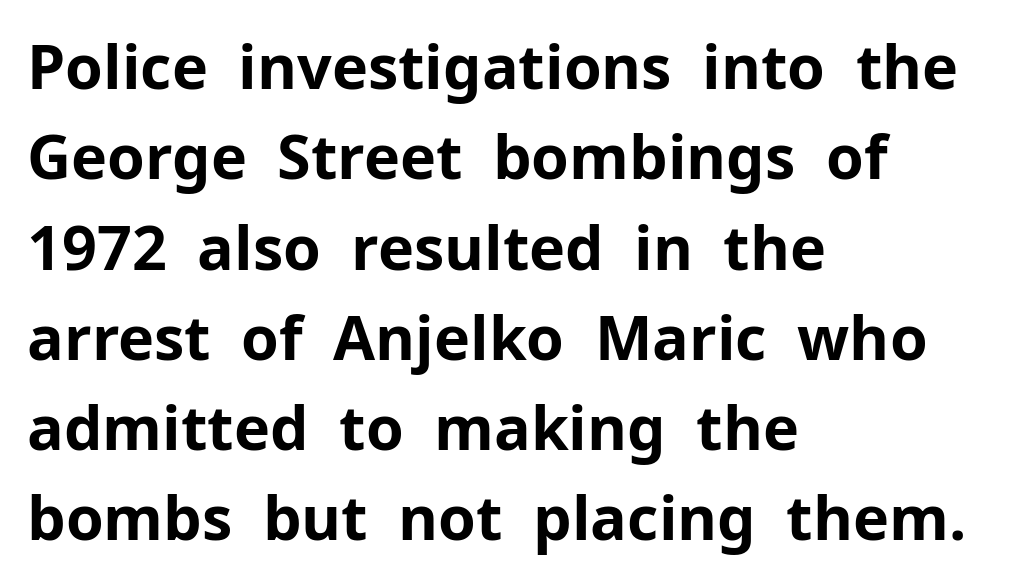
The image shows 61 px bold sans-serif type, upright; set left-aligned, normal line spacing (1.48x), normal letter spacing, not underlined; low stroke contrast and a medium x-height.
